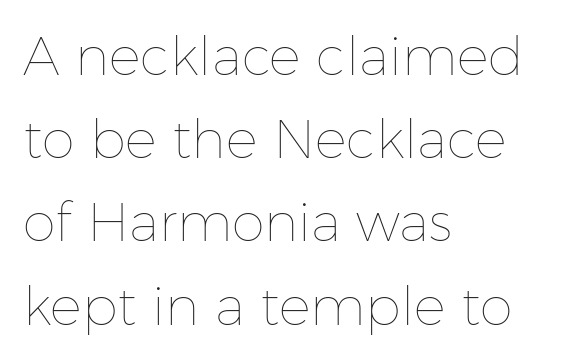
No italicization has been applied; the sample stays upright. The typesetting does not lean heavy: it is not bold. This sample has the flowing, uneven cadence of proportional lettering. If you drew a ruler down the left edge, every line would touch it. Beneath every word, the page is bare. Successive baselines arrive at the customary interval.
